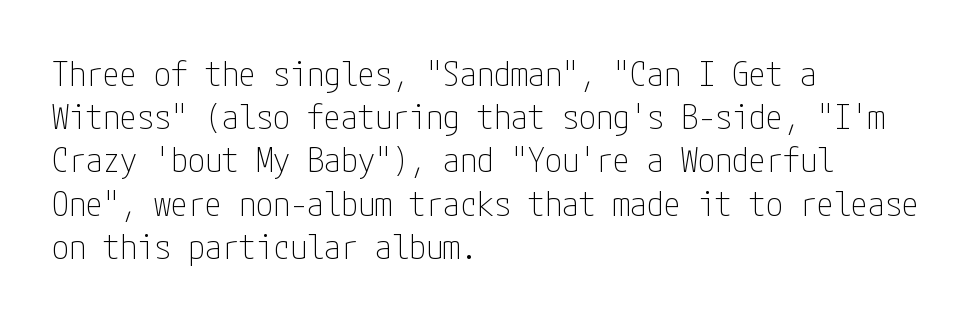
The image shows 34 px thin, condensed sans-serif type, upright; set left-aligned, normal line spacing (1.27x), normal letter spacing, not underlined; low stroke contrast and a medium x-height.
